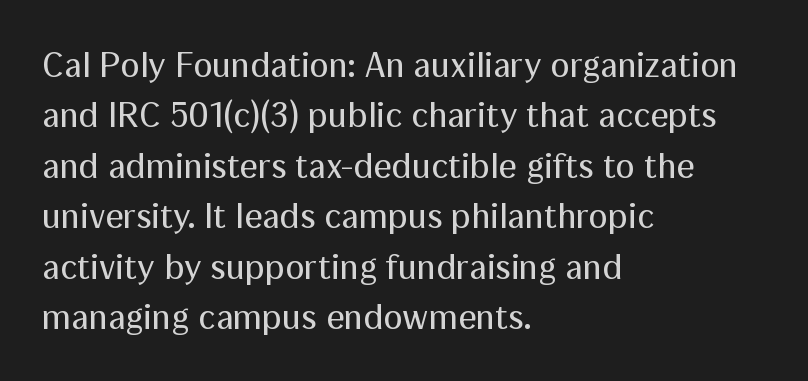
Q: Is the text bold? A: No.
Q: Is the text italic (slanted)? A: No, it is upright.
Q: Is the typeface a serif or a sans-serif typeface? A: Sans-serif.
Q: Is the text underlined? A: No.
Q: How is the paragraph aligned? A: Left-aligned.
Q: Is the spacing between letters normal or unusually wide? A: Normal.
Q: Is the spacing between lines tight, normal or loose? A: Normal.
Q: Width (condensed, normal, or wide)? A: Normal.
Q: Stroke contrast? A: Medium.
Q: x-height? A: Medium.
Q: Monospaced? A: No.
